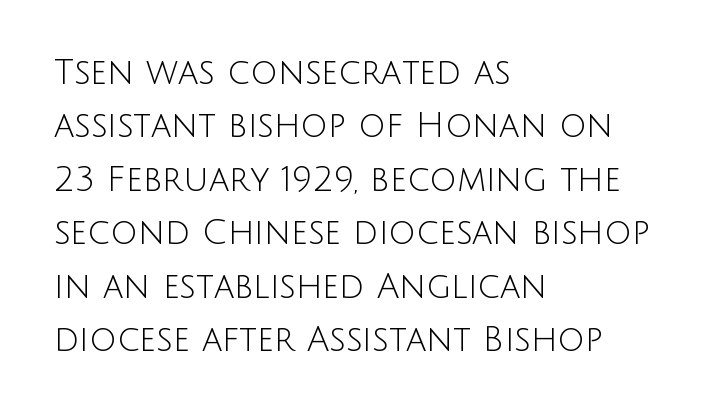
{"serif": "no", "italic": "no", "bold": "no", "weight": "light", "width": "normal", "stroke_contrast": "low", "x_height": "large", "monospaced": "no", "underline": "no", "align": "left", "line_spacing": "normal", "line_spacing_ratio": 1.57, "letter_spacing": "normal", "letter_spacing_em": 0.0, "glyph_px": 34}
